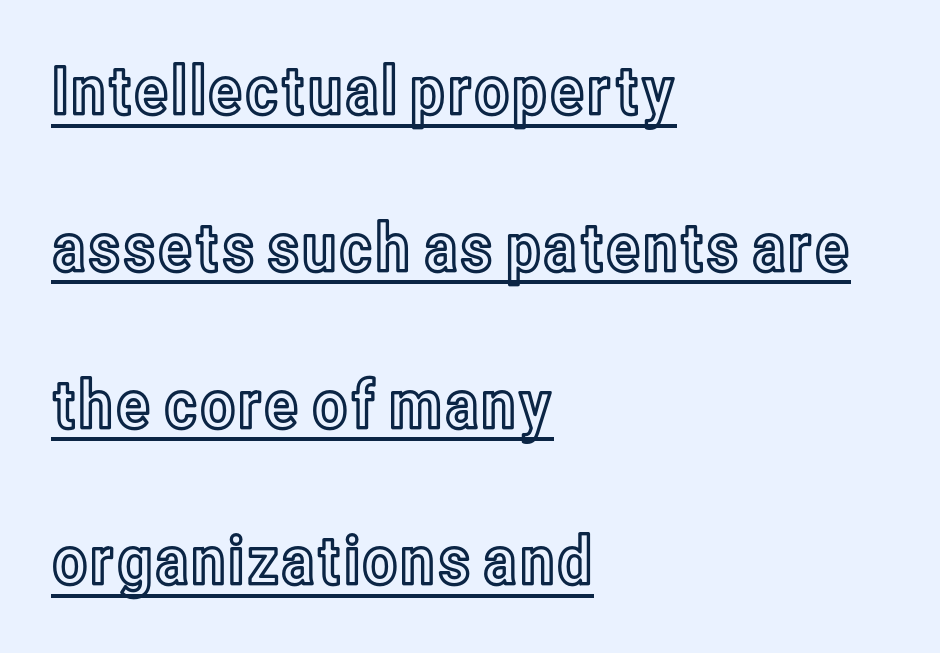
Q: Is the text italic (slanted)? A: No, it is upright.
Q: Is the text underlined? A: Yes.
Q: How is the paragraph aligned? A: Left-aligned.
Q: Is the spacing between letters normal or unusually wide? A: Normal.
Q: Is the spacing between lines tight, normal or loose? A: Loose.
Q: Width (condensed, normal, or wide)? A: Condensed.
Q: x-height? A: Medium.
Q: Monospaced? A: No.
